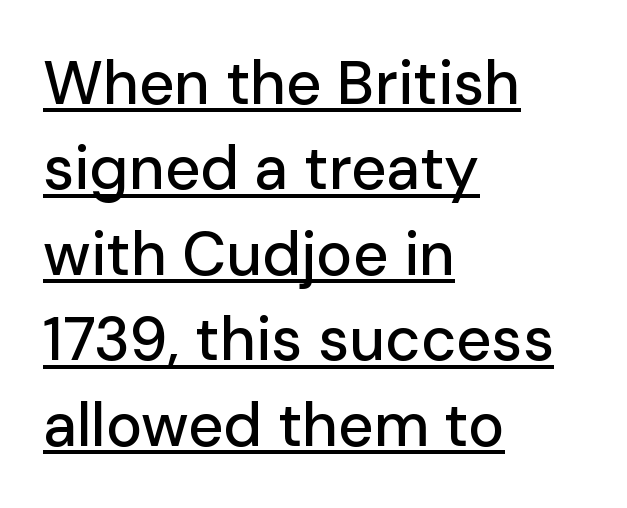
{"serif": "no", "italic": "no", "width": "normal", "stroke_contrast": "low", "x_height": "medium", "monospaced": "no", "underline": "yes", "align": "left", "line_spacing": "normal", "line_spacing_ratio": 1.4, "letter_spacing": "normal", "letter_spacing_em": 0.0, "glyph_px": 61}
